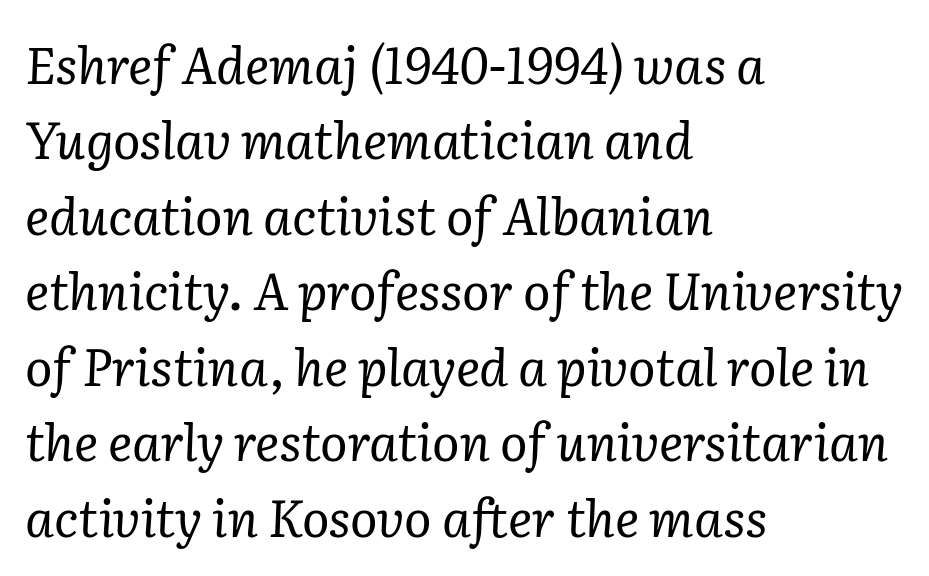
{"serif": "yes", "italic": "yes", "lean": "right", "slant_degrees": 2, "bold": "no", "weight": "regular", "width": "normal", "stroke_contrast": "low", "x_height": "medium", "monospaced": "no", "underline": "no", "align": "left", "line_spacing": "normal", "line_spacing_ratio": 1.48, "letter_spacing": "normal", "letter_spacing_em": 0.0, "glyph_px": 51}
